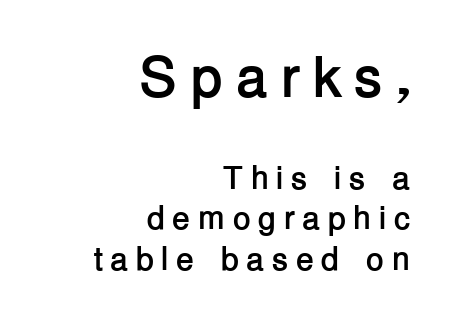
Top chunk: large. Bottom chunk: small. Character widths vary here, with narrow letters taking less room than wide ones. A flush-right, rag-left setting is used for this passage. Letters rest on an invisible, unmarked baseline. Serifs: no, the terminals of the letterforms are clean.
